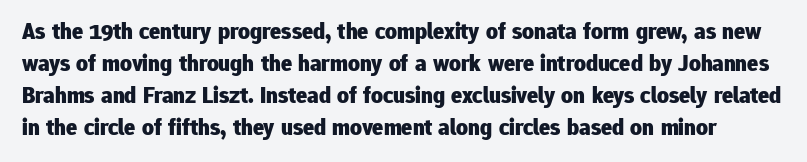
Q: Is the text bold? A: Yes.
Q: Is the text italic (slanted)? A: No, it is upright.
Q: Is the text underlined? A: No.
Q: Is the spacing between letters normal or unusually wide? A: Normal.
Q: Is the spacing between lines tight, normal or loose? A: Normal.
